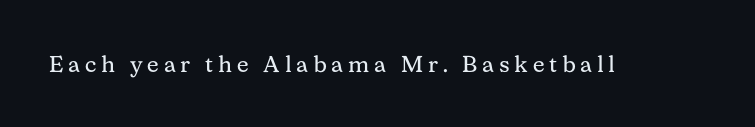
Q: Is the text bold? A: No.
Q: Is the text italic (slanted)? A: No, it is upright.
Q: Is the text underlined? A: No.
Q: Is the spacing between letters normal or unusually wide? A: Unusually wide.
